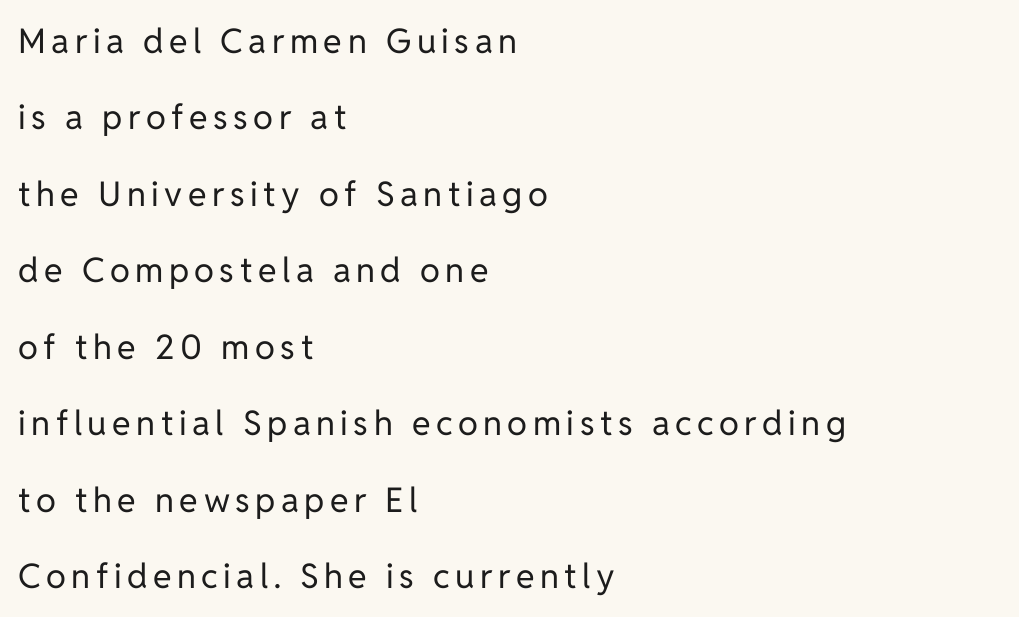
Q: Is the text bold? A: No.
Q: Is the text italic (slanted)? A: No, it is upright.
Q: Is the typeface a serif or a sans-serif typeface? A: Sans-serif.
Q: Is the text underlined? A: No.
Q: How is the paragraph aligned? A: Left-aligned.
Q: Is the spacing between lines tight, normal or loose? A: Loose.
Q: Width (condensed, normal, or wide)? A: Normal.
Q: Stroke contrast? A: Low.
Q: x-height? A: Medium.
Q: Monospaced? A: No.
